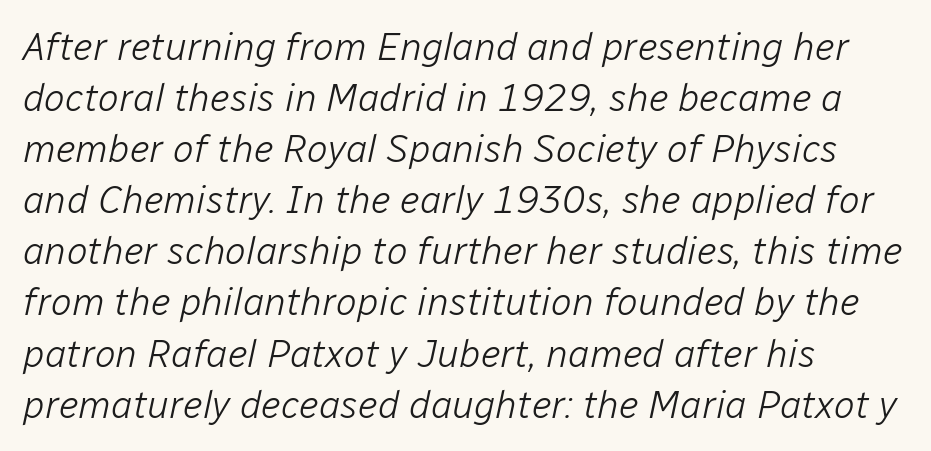
In terms of leading, this rendering sits right in the middle. Tall strokes in this sample are angled rather than plumb. The typesetter chose a ragged-right arrangement here. Tracking here is standard; glyphs follow each other at the usual distance. Type without underlining.
